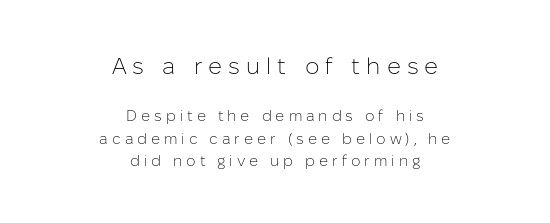
Characters follow at a spacing far wider than the type designer built in. Weight class: somewhere from thin through regular. Block one is the big one; block two sits smaller underneath. Unlike italic type, these characters show no tilt at all. Students, observe: this is what conventionally led text looks like.
